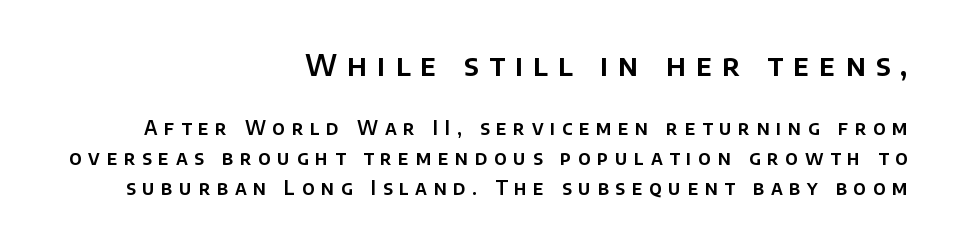
{"serif": "no", "italic": "no", "width": "normal", "stroke_contrast": "low", "x_height": "large", "monospaced": "no", "underline": "no", "align": "right", "line_spacing": "normal", "line_spacing_ratio": 1.58, "letter_spacing": "wide", "letter_spacing_em": 0.35, "larger_block": "first", "size_ratio": 1.53, "glyph_px": 29}
